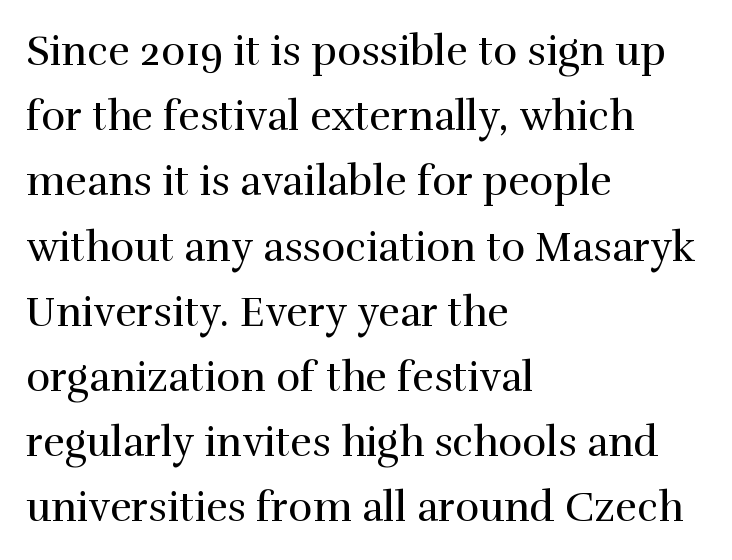
Q: Is the text bold? A: No.
Q: Is the text italic (slanted)? A: No, it is upright.
Q: Is the typeface a serif or a sans-serif typeface? A: Serif.
Q: Is the text underlined? A: No.
Q: How is the paragraph aligned? A: Left-aligned.
Q: Is the spacing between letters normal or unusually wide? A: Normal.
Q: Is the spacing between lines tight, normal or loose? A: Normal.
Q: Width (condensed, normal, or wide)? A: Normal.
Q: Stroke contrast? A: High.
Q: x-height? A: Medium.
Q: Monospaced? A: No.
